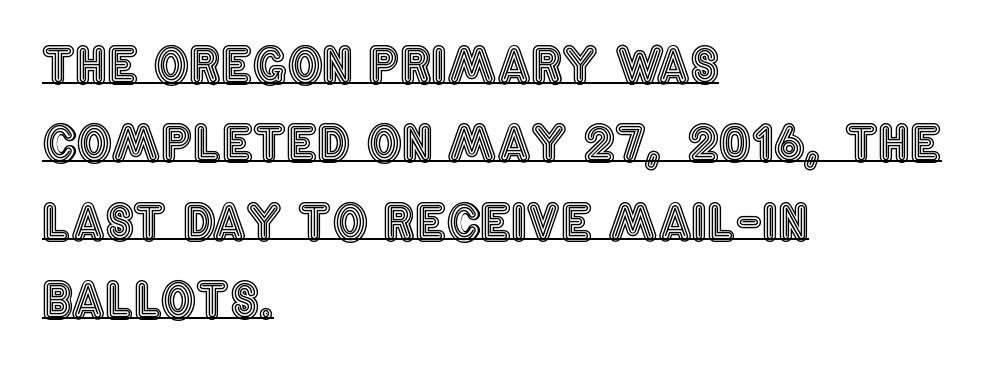
Spacing verdict: proportional, widths tailored to each character. Notice how the stems are strictly vertical — no italics here. This sample keeps an unexceptional amount of space between lines. Does the copy run flush right? No — it runs flush left. Every word sits above its own underline.
